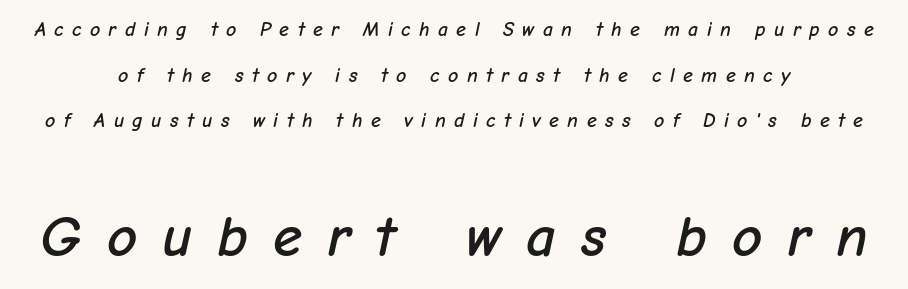
Q: Is the text italic (slanted)? A: Yes, it leans right by about 12 degrees.
Q: Is the text underlined? A: No.
Q: Is the spacing between letters normal or unusually wide? A: Unusually wide.
Q: Is the spacing between lines tight, normal or loose? A: Loose.
Q: Which block of text is set in a larger size, the first (top) or the second (bottom)? A: The second (bottom) one.
Q: Width (condensed, normal, or wide)? A: Normal.
Q: Stroke contrast? A: Low.
Q: x-height? A: Medium.
Q: Monospaced? A: No.
